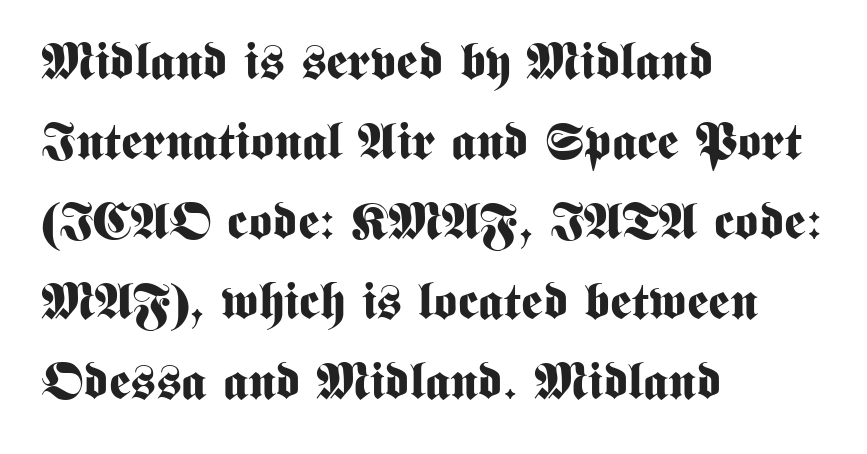
{"serif": "no", "italic": "no", "bold": "yes", "weight": "bold", "width": "condensed", "stroke_contrast": "medium", "x_height": "medium", "monospaced": "no", "underline": "no", "align": "left", "line_spacing": "normal", "line_spacing_ratio": 1.57, "letter_spacing": "normal", "letter_spacing_em": 0.0, "glyph_px": 51}
